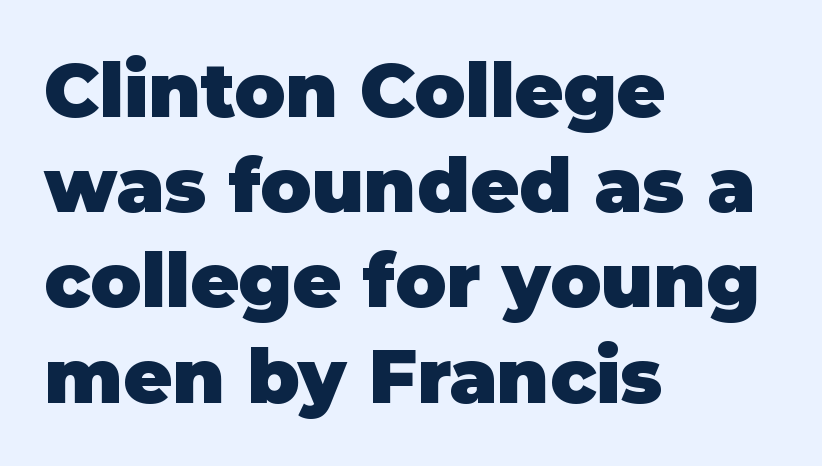
Q: Is the text bold? A: Yes.
Q: Is the text italic (slanted)? A: No, it is upright.
Q: Is the typeface a serif or a sans-serif typeface? A: Sans-serif.
Q: Is the text underlined? A: No.
Q: How is the paragraph aligned? A: Left-aligned.
Q: Is the spacing between letters normal or unusually wide? A: Normal.
Q: Is the spacing between lines tight, normal or loose? A: Normal.
Q: Width (condensed, normal, or wide)? A: Normal.
Q: Stroke contrast? A: Low.
Q: x-height? A: Large.
Q: Monospaced? A: No.
